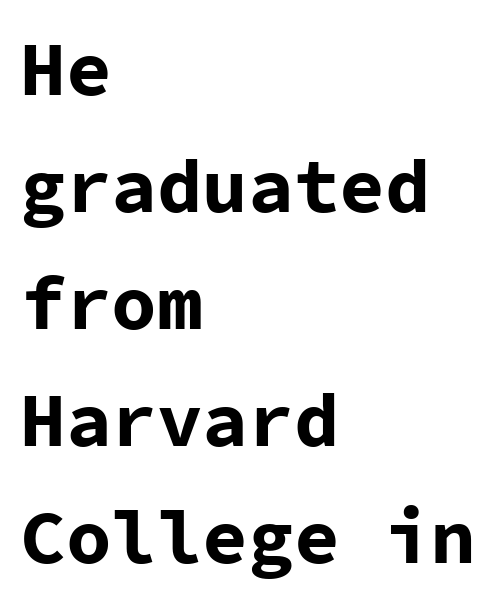
The letters stand upright; this is a roman face. Every character here occupies the same horizontal width, giving the sample a typewriter-like rhythm. Grotesque or geometric, the face here clearly has no serifs. Spacing between characters is what you'd get straight out of the box. The lines are quadded left. You'd pick this weight for a headline — it's a proper bold.
